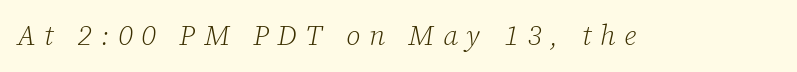
The axis of the letterforms is tilted away from vertical. Do the characters align in a grid? No, the font is proportional. Words appear elongated and porous because spacing is wide. The face looks like a standard text weight, possibly lighter.
